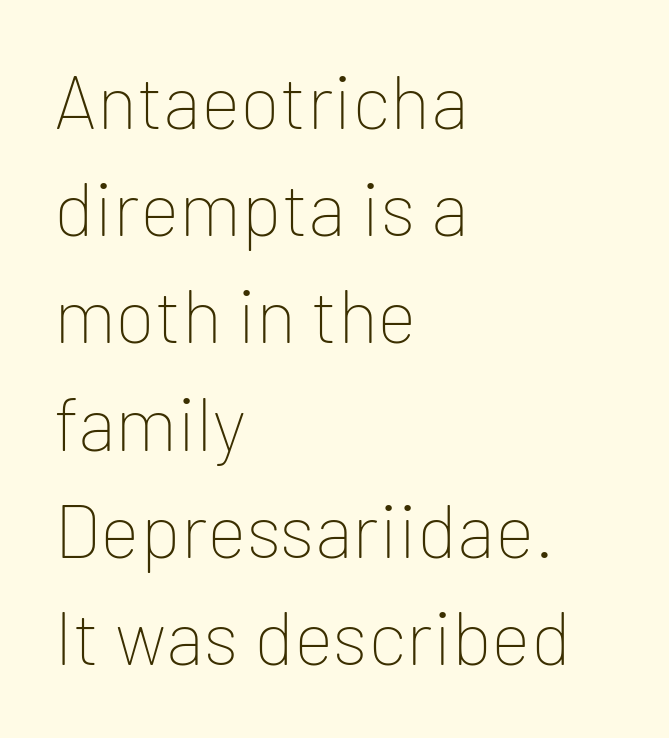
The image shows 75 px thin sans-serif type, upright; set left-aligned, normal line spacing (1.43x), normal letter spacing, not underlined; low stroke contrast and a medium x-height.
